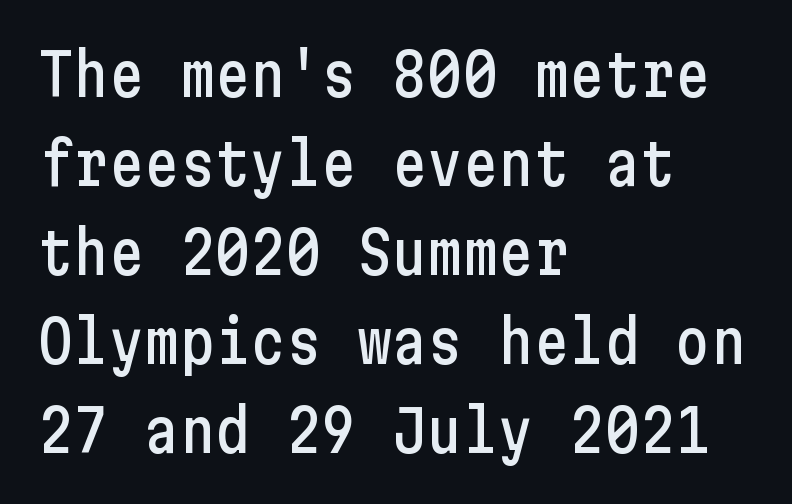
Q: Is the text italic (slanted)? A: No, it is upright.
Q: Is the typeface a serif or a sans-serif typeface? A: Sans-serif.
Q: Is the text underlined? A: No.
Q: How is the paragraph aligned? A: Left-aligned.
Q: Is the spacing between letters normal or unusually wide? A: Normal.
Q: Is the spacing between lines tight, normal or loose? A: Normal.
Q: Width (condensed, normal, or wide)? A: Condensed.
Q: Stroke contrast? A: Low.
Q: x-height? A: Medium.
